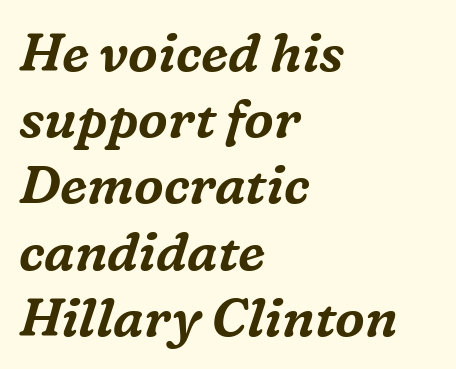
The lettering tilts uniformly, giving the passage an italic look. The words here are not underlined. Tracking value appears to be zero — textbook default spacing. The type family on display is of the serif kind. A normal amount of white space separates one row of letters from the next.
